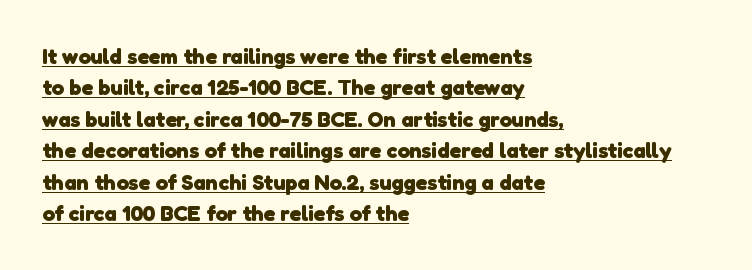
The image shows 22 px bold type; set left-aligned, normal line spacing (1.43x), normal letter spacing, underlined.
